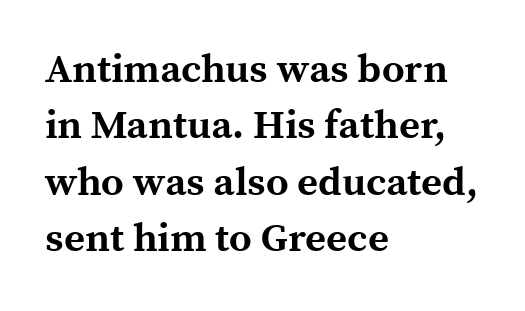
{"serif": "yes", "italic": "no", "bold": "yes", "weight": "bold", "width": "normal", "x_height": "medium", "monospaced": "no", "underline": "no", "align": "left", "line_spacing": "normal", "line_spacing_ratio": 1.41, "letter_spacing": "normal", "letter_spacing_em": 0.0, "glyph_px": 40}
